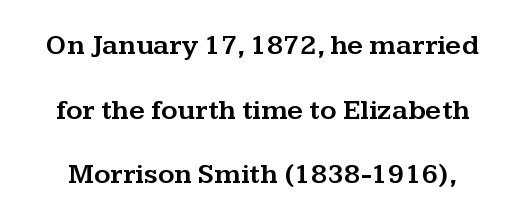
{"serif": "yes", "italic": "no", "width": "wide", "stroke_contrast": "medium", "x_height": "medium", "monospaced": "no", "underline": "no", "line_spacing": "loose", "line_spacing_ratio": 2.31, "letter_spacing": "normal", "letter_spacing_em": 0.0, "glyph_px": 28}
